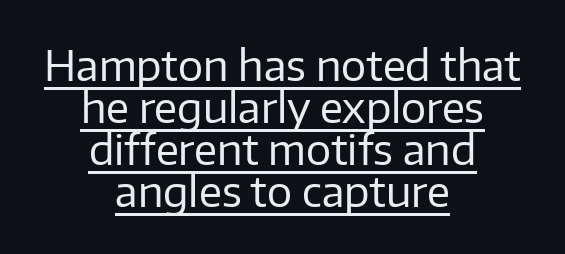
Q: Is the text bold? A: No.
Q: Is the text italic (slanted)? A: No, it is upright.
Q: Is the typeface a serif or a sans-serif typeface? A: Sans-serif.
Q: Is the text underlined? A: Yes.
Q: How is the paragraph aligned? A: Centered.
Q: Is the spacing between letters normal or unusually wide? A: Normal.
Q: Is the spacing between lines tight, normal or loose? A: Tight.
Q: Width (condensed, normal, or wide)? A: Normal.
Q: Stroke contrast? A: Low.
Q: x-height? A: Medium.
Q: Monospaced? A: No.
